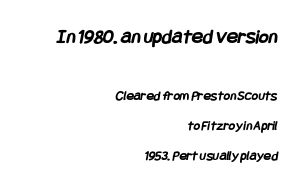
The image shows 21 px bold type; set right-aligned, loose line spacing (2.15x), normal letter spacing, not underlined; the first (top) block is 1.5x larger.
